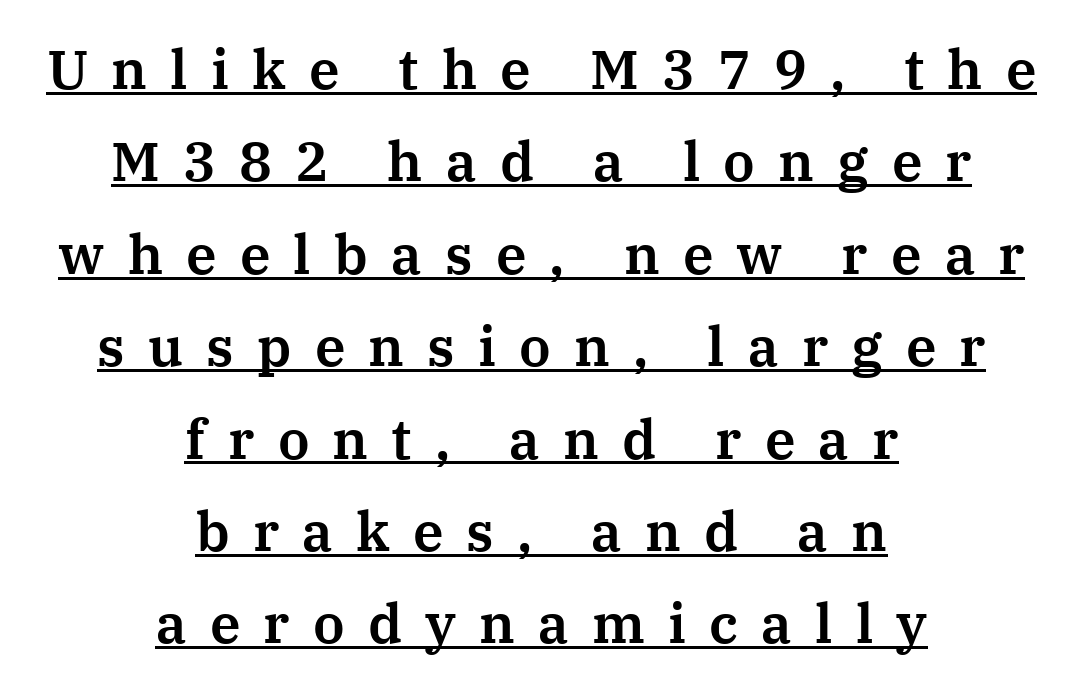
{"serif": "yes", "italic": "no", "width": "normal", "stroke_contrast": "medium", "x_height": "medium", "monospaced": "no", "underline": "yes", "align": "center", "line_spacing": "normal", "line_spacing_ratio": 1.68, "letter_spacing": "wide", "letter_spacing_em": 0.42, "glyph_px": 55}
